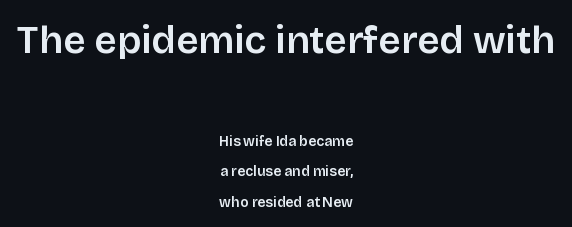
Caption: upper text group enlarged, lower text group reduced. Note the varied advance widths — an 'i' is clearly narrower than an 'm'. How would I describe the line gaps? Wide and relaxed. Between one letter and the next there's only the usual sliver of space. If you drew a line through each stem, it would be perfectly vertical. A typesetter would label this face a sans.
